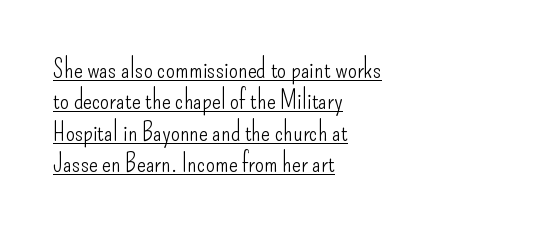
The image shows 26 px text type, upright; set left-aligned, line spacing 1.21x, normal letter spacing, underlined.
